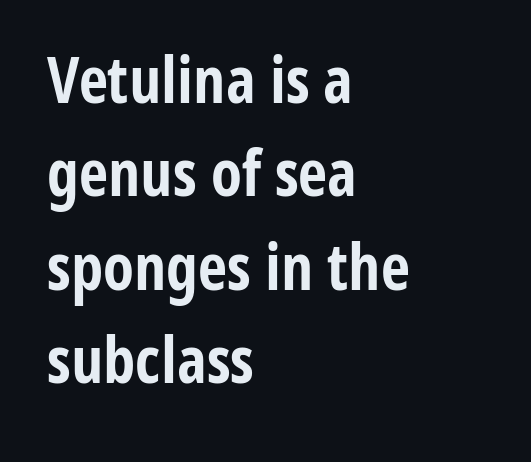
Q: Is the text bold? A: Yes.
Q: Is the text italic (slanted)? A: No, it is upright.
Q: Is the typeface a serif or a sans-serif typeface? A: Sans-serif.
Q: Is the text underlined? A: No.
Q: How is the paragraph aligned? A: Left-aligned.
Q: Is the spacing between letters normal or unusually wide? A: Normal.
Q: Is the spacing between lines tight, normal or loose? A: Normal.
Q: Width (condensed, normal, or wide)? A: Condensed.
Q: Stroke contrast? A: Low.
Q: x-height? A: Medium.
Q: Monospaced? A: No.
